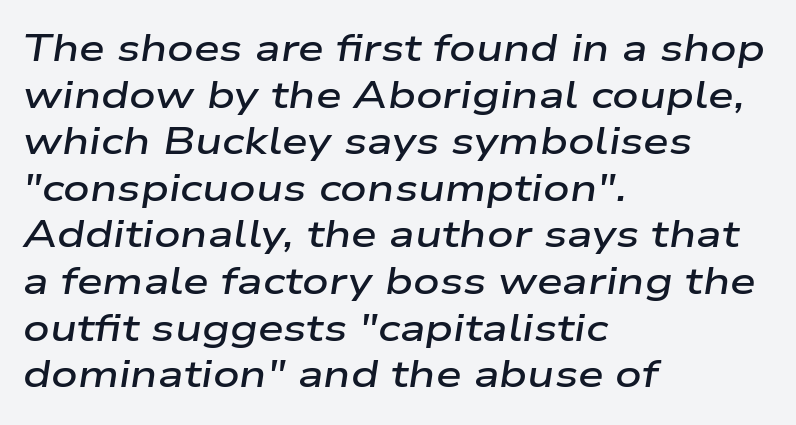
Q: Is the text bold? A: Semi-bold.
Q: Is the text italic (slanted)? A: Yes, it leans right by about 9 degrees.
Q: Is the text underlined? A: No.
Q: How is the paragraph aligned? A: Left-aligned.
Q: Is the spacing between letters normal or unusually wide? A: Normal.
Q: Is the spacing between lines tight, normal or loose? A: Normal.
Q: Width (condensed, normal, or wide)? A: Wide.
Q: Stroke contrast? A: Low.
Q: x-height? A: Medium.
Q: Monospaced? A: No.
